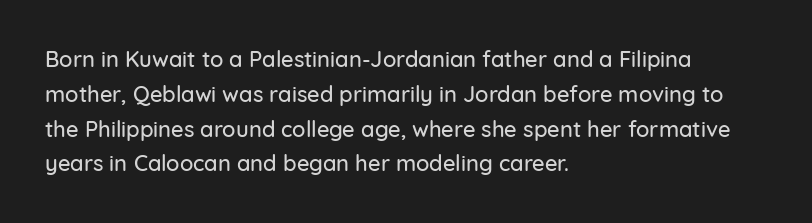
The letters stand straight up with perfectly vertical stems. The strip under each line holds only bare page. Each new line begins a customary step beneath the previous one. Inter-character spacing is left at the font's built-in metrics. The paragraph shown leans on its left margin.
